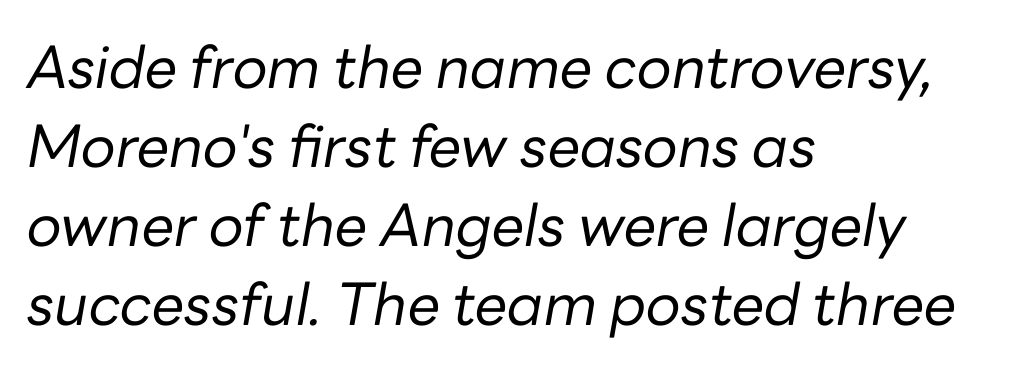
Q: Is the text bold? A: No.
Q: Is the text italic (slanted)? A: Yes, it leans right by about 10 degrees.
Q: Is the text underlined? A: No.
Q: How is the paragraph aligned? A: Left-aligned.
Q: Is the spacing between letters normal or unusually wide? A: Normal.
Q: Is the spacing between lines tight, normal or loose? A: Normal.
Q: Width (condensed, normal, or wide)? A: Normal.
Q: Stroke contrast? A: Low.
Q: x-height? A: Medium.
Q: Monospaced? A: No.
